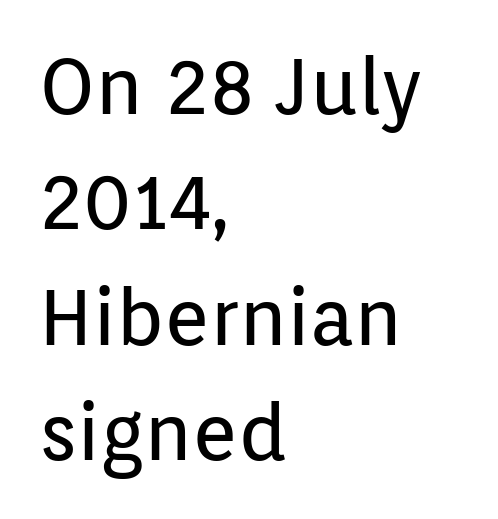
Q: Is the text bold? A: No.
Q: Is the text italic (slanted)? A: No, it is upright.
Q: Is the typeface a serif or a sans-serif typeface? A: Sans-serif.
Q: Is the text underlined? A: No.
Q: How is the paragraph aligned? A: Left-aligned.
Q: Is the spacing between letters normal or unusually wide? A: Normal.
Q: Is the spacing between lines tight, normal or loose? A: Normal.
Q: Width (condensed, normal, or wide)? A: Normal.
Q: Stroke contrast? A: Low.
Q: x-height? A: Medium.
Q: Monospaced? A: No.
